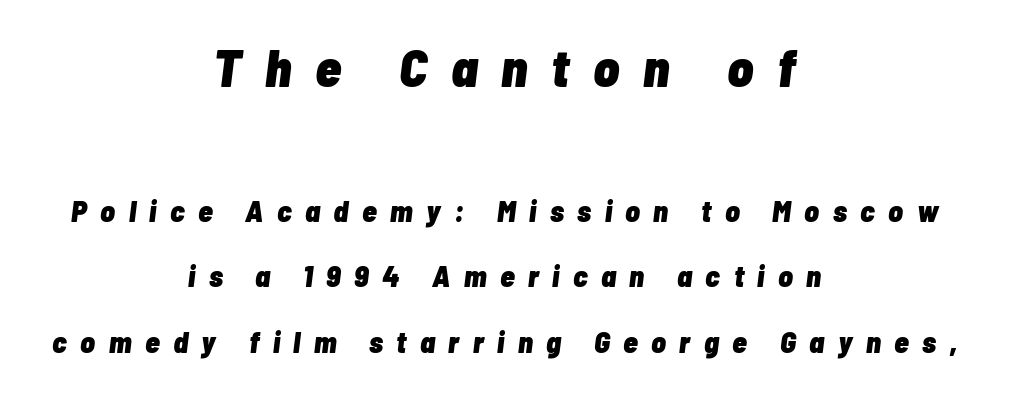
Q: Is the text bold? A: Yes.
Q: Is the text italic (slanted)? A: Yes, it leans right by about 7 degrees.
Q: Is the text underlined? A: No.
Q: How is the paragraph aligned? A: Centered.
Q: Is the spacing between letters normal or unusually wide? A: Unusually wide.
Q: Is the spacing between lines tight, normal or loose? A: Loose.
Q: Which block of text is set in a larger size, the first (top) or the second (bottom)? A: The first (top) one.
Q: Width (condensed, normal, or wide)? A: Condensed.
Q: Stroke contrast? A: Low.
Q: x-height? A: Medium.
Q: Monospaced? A: No.
